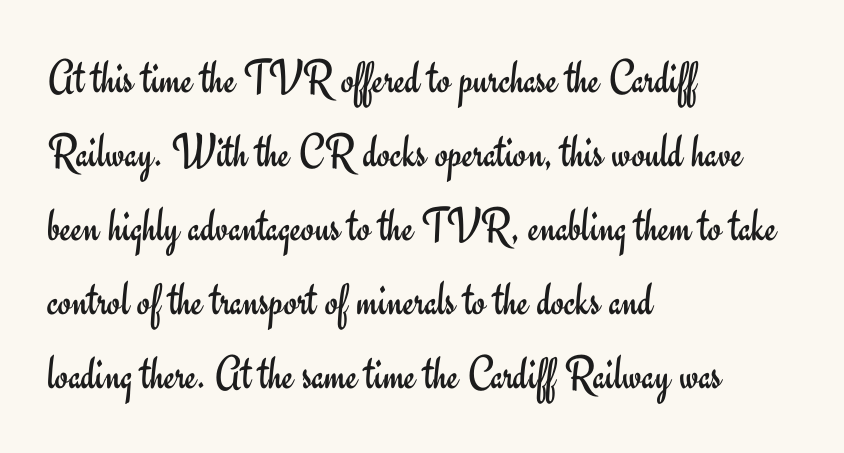
The line-height multiplier appears to be the usual default. The strokes carry an ordinary text weight at most. Observe the ordinary spacing: letters are neighbours, not strangers. Each letter's strokes conclude bluntly, with no projecting serifs.
